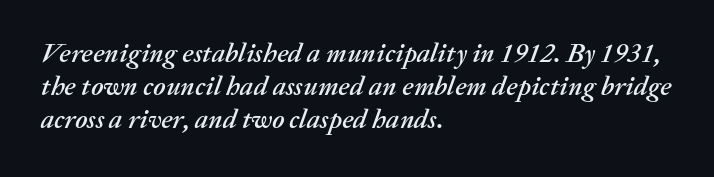
The image shows 27 px text type, italic (leaning right); set left-aligned, line spacing 1.23x, normal letter spacing, not underlined.
